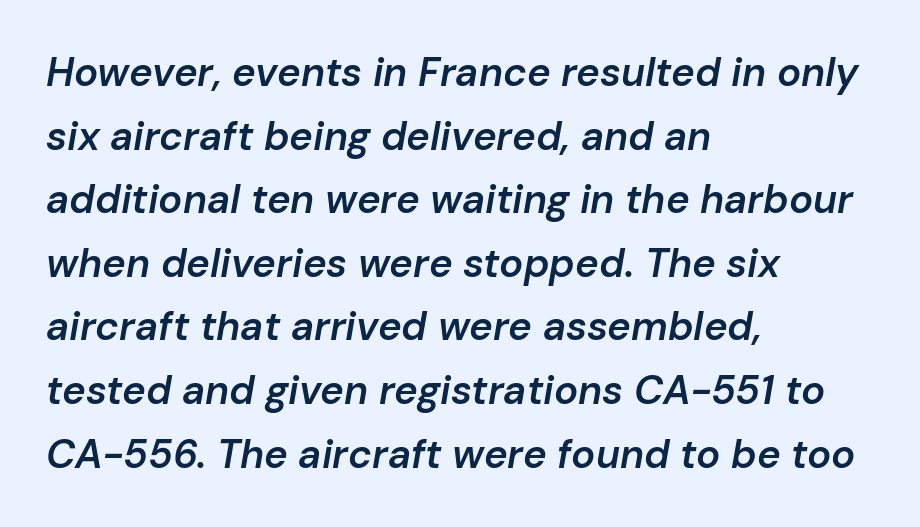
Q: Is the text bold? A: Semi-bold.
Q: Is the text italic (slanted)? A: Yes, it leans right by about 10 degrees.
Q: Is the text underlined? A: No.
Q: How is the paragraph aligned? A: Left-aligned.
Q: Is the spacing between letters normal or unusually wide? A: Normal.
Q: Is the spacing between lines tight, normal or loose? A: Normal.
Q: Width (condensed, normal, or wide)? A: Normal.
Q: Stroke contrast? A: Low.
Q: x-height? A: Medium.
Q: Monospaced? A: No.
